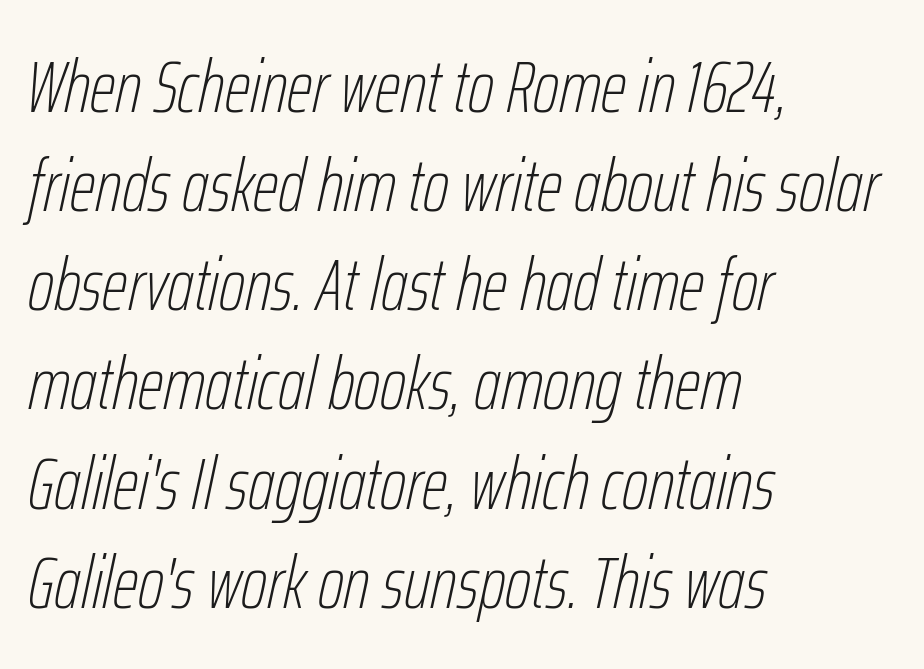
{"italic": "yes", "lean": "right", "slant_degrees": 12, "bold": "no", "weight": "thin", "width": "condensed", "stroke_contrast": "low", "x_height": "medium", "monospaced": "no", "underline": "no", "align": "left", "line_spacing": "normal", "line_spacing_ratio": 1.34, "letter_spacing": "normal", "letter_spacing_em": 0.0, "glyph_px": 74}
